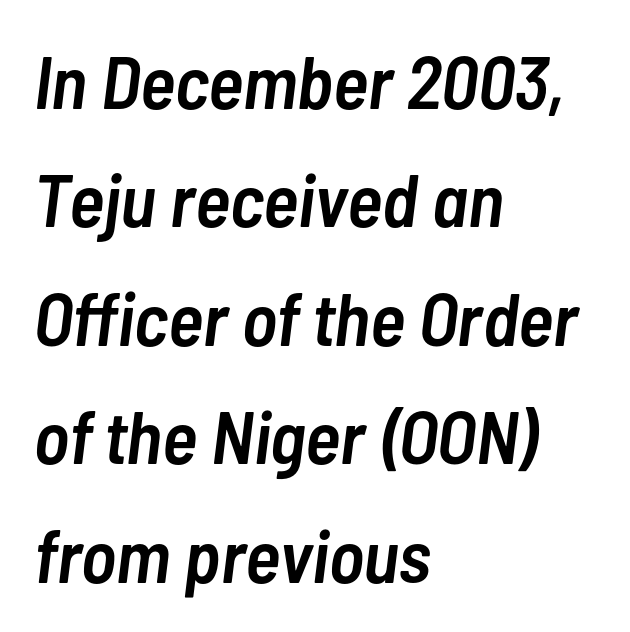
{"italic": "yes", "lean": "right", "slant_degrees": 7, "bold": "semi", "weight": "semibold", "width": "condensed", "stroke_contrast": "low", "x_height": "medium", "monospaced": "no", "underline": "no", "align": "left", "line_spacing": "normal", "line_spacing_ratio": 1.58, "letter_spacing": "normal", "letter_spacing_em": 0.0, "glyph_px": 75}
